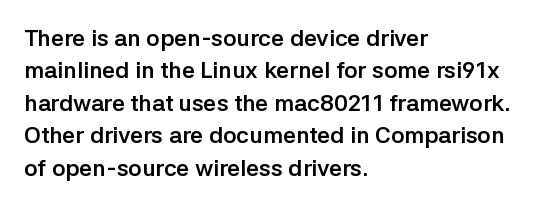
{"italic": "no", "bold": "yes", "underline": "no", "align": "left", "line_spacing": "normal", "line_spacing_ratio": 1.41, "letter_spacing": "normal", "letter_spacing_em": 0.0, "glyph_px": 23}
